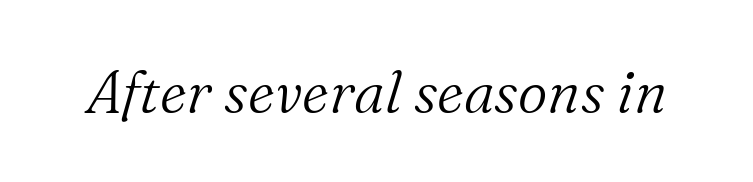
Look at the tracking — it's just the regular setting, nothing added. Is the stroke heavy? The answer is a plain regular-or-lighter. This sample has the flowing, uneven cadence of proportional lettering. Descender tails drop into unmarked territory. Letterform terminals end in serifs throughout the passage. The face used here has a pronounced slope to its letters.
